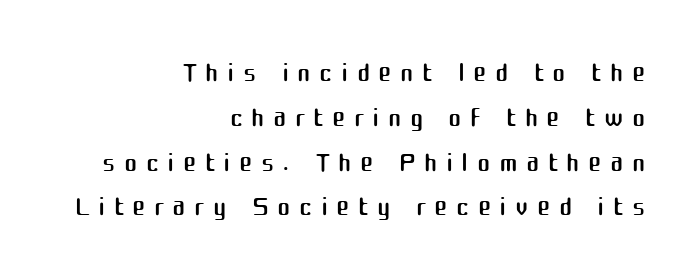
{"serif": "no", "italic": "no", "bold": "no", "weight": "regular", "width": "normal", "stroke_contrast": "medium", "x_height": "medium", "monospaced": "no", "underline": "no", "align": "right", "line_spacing": "tight", "line_spacing_ratio": 1.12, "letter_spacing": "wide", "letter_spacing_em": 0.21, "glyph_px": 40}
